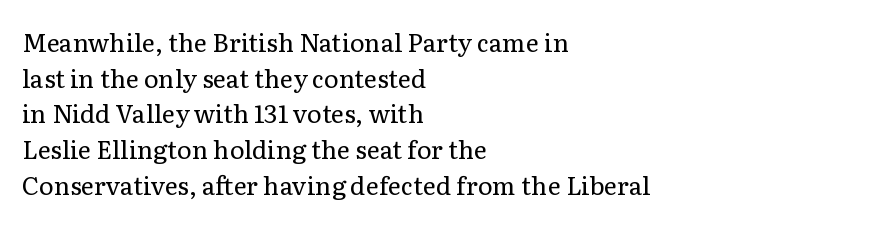
The image shows 25 px text type, upright; set left-aligned, normal line spacing (1.43x), normal letter spacing, not underlined.
